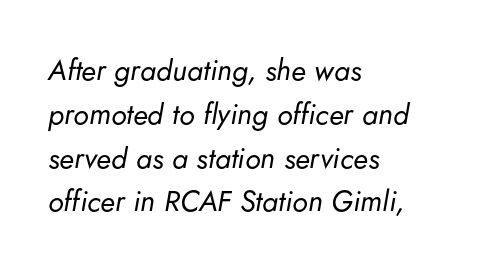
Q: Is the text bold? A: No.
Q: Is the text italic (slanted)? A: Yes, it leans right by about 5 degrees.
Q: Is the text underlined? A: No.
Q: How is the paragraph aligned? A: Left-aligned.
Q: Is the spacing between letters normal or unusually wide? A: Normal.
Q: Is the spacing between lines tight, normal or loose? A: Normal.
Q: Width (condensed, normal, or wide)? A: Normal.
Q: Stroke contrast? A: Low.
Q: x-height? A: Small.
Q: Monospaced? A: No.
